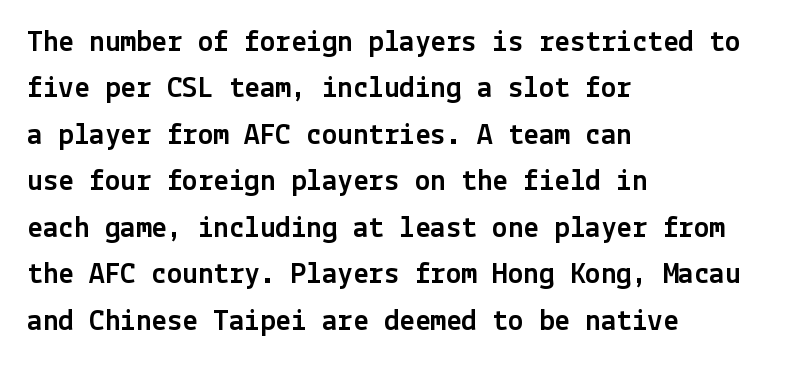
Q: Is the text italic (slanted)? A: No, it is upright.
Q: Is the typeface a serif or a sans-serif typeface? A: Sans-serif.
Q: Is the text underlined? A: No.
Q: How is the paragraph aligned? A: Left-aligned.
Q: Is the spacing between letters normal or unusually wide? A: Normal.
Q: Is the spacing between lines tight, normal or loose? A: Normal.
Q: Width (condensed, normal, or wide)? A: Normal.
Q: x-height? A: Medium.
